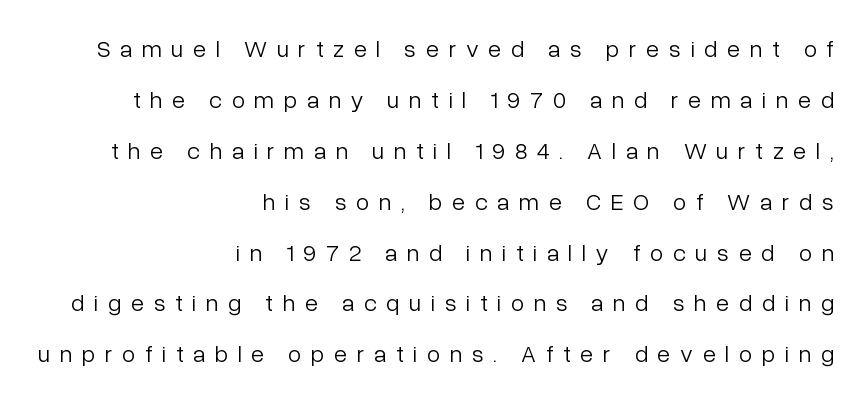
You can tell it's not italic because the verticals are truly vertical. Plain, unruled lines of type. The strokes carry an ordinary text weight at most. The passage is arranged like a letterhead date or caption credit — flush right.
